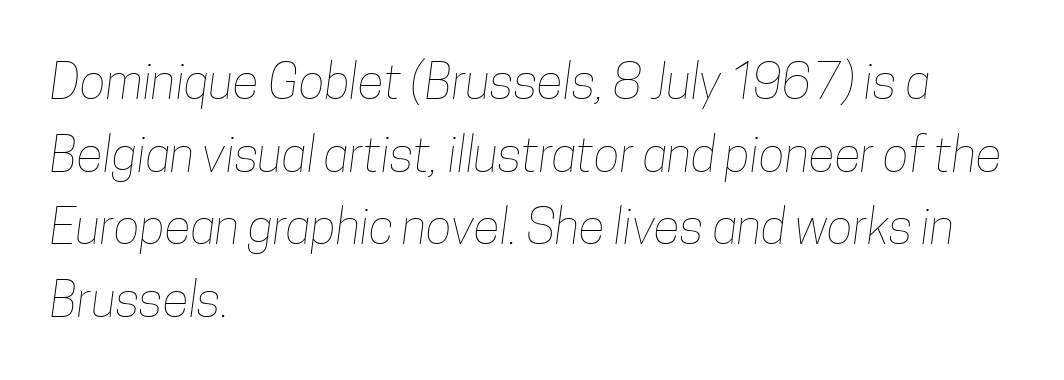
Q: Is the text bold? A: No.
Q: Is the text underlined? A: No.
Q: How is the paragraph aligned? A: Left-aligned.
Q: Is the spacing between letters normal or unusually wide? A: Normal.
Q: Is the spacing between lines tight, normal or loose? A: Normal.
Q: Width (condensed, normal, or wide)? A: Condensed.
Q: Stroke contrast? A: Low.
Q: x-height? A: Medium.
Q: Monospaced? A: No.
